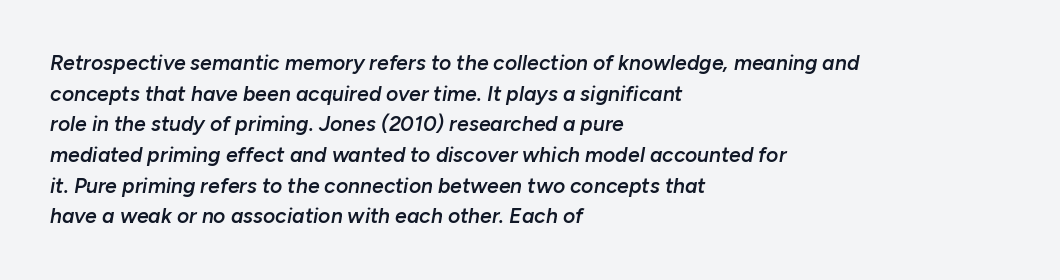
Q: Is the text bold? A: Semi-bold.
Q: Is the text italic (slanted)? A: Yes, it leans right by about 10 degrees.
Q: Is the text underlined? A: No.
Q: How is the paragraph aligned? A: Left-aligned.
Q: Is the spacing between letters normal or unusually wide? A: Normal.
Q: Is the spacing between lines tight, normal or loose? A: Normal.
